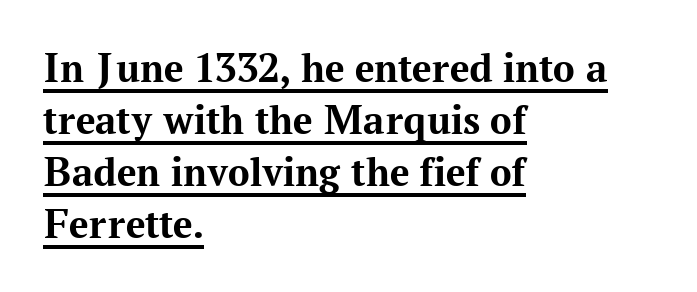
Q: Is the text bold? A: Yes.
Q: Is the text italic (slanted)? A: No, it is upright.
Q: Is the typeface a serif or a sans-serif typeface? A: Serif.
Q: Is the text underlined? A: Yes.
Q: How is the paragraph aligned? A: Left-aligned.
Q: Is the spacing between letters normal or unusually wide? A: Normal.
Q: Width (condensed, normal, or wide)? A: Normal.
Q: Stroke contrast? A: Medium.
Q: x-height? A: Medium.
Q: Monospaced? A: No.
